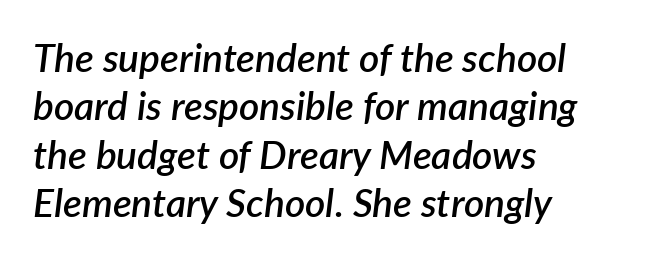
The passage shown is not underscored anywhere. The characters look somewhat weighty, a semibold short of true bold. Every character sits at an angle, as italics do. A typesetter would call this proportional, since set widths differ per character. Is the letter spacing exaggerated? No — it looks like the ordinary default.
